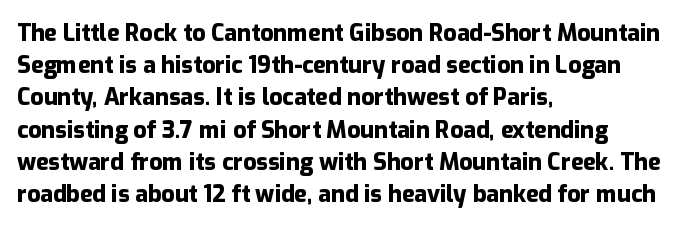
{"italic": "no", "bold": "yes", "underline": "no", "align": "left", "line_spacing": "normal", "line_spacing_ratio": 1.4, "letter_spacing": "normal", "letter_spacing_em": 0.0, "glyph_px": 23}
